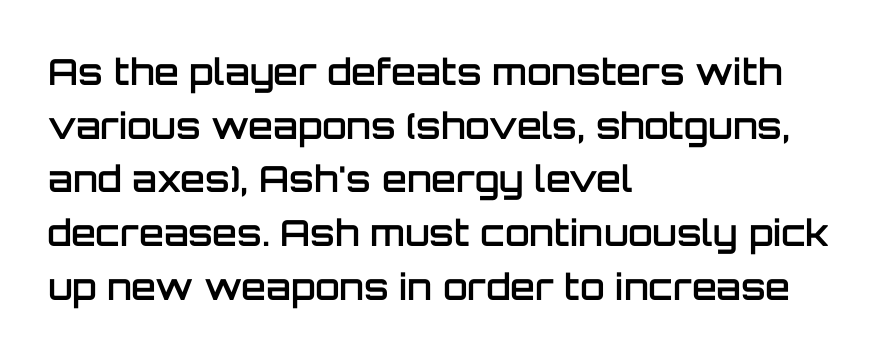
The rendering uses natural spacing where letterforms have individual widths. Here the glyphs are tracked normally, forming tight word shapes. The designer went with a sans here, leaving each stem footless. Look at the stroke-to-counter ratio: somewhat heavy, a semibold. This is roman type, the default non-slanted kind. The lines are quadded left.
